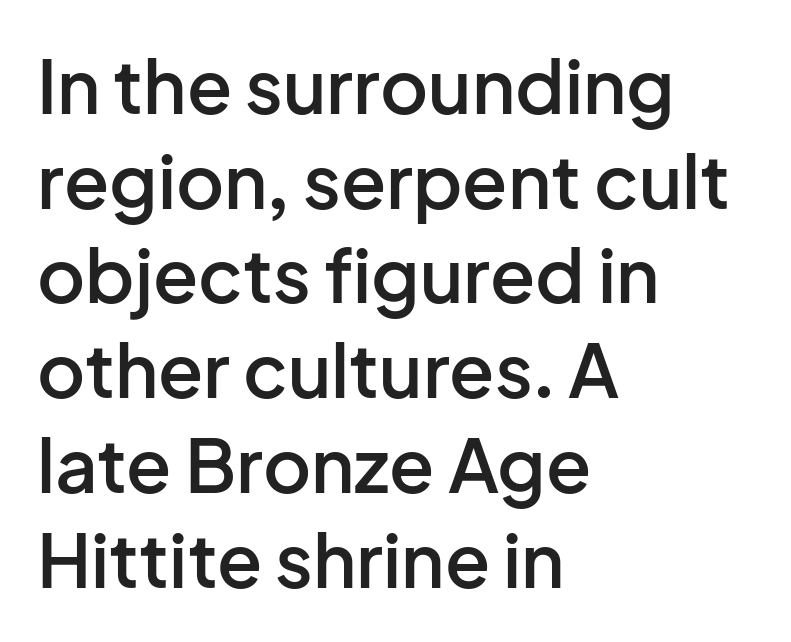
Here the glyphs are tracked normally, forming tight word shapes. Note: no serifs on the glyphs. The lines sit at an ordinary, default distance from one another. This sample is left-justified, so line endings fall wherever the words run out. Its strokes are somewhat broadened, the hallmark of semibold type. A bare baseline throughout the passage.
